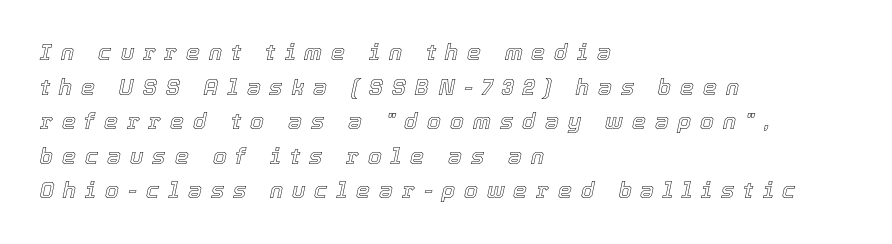
{"italic": "yes", "lean": "right", "slant_degrees": 12, "underline": "no", "align": "left", "line_spacing": "normal", "line_spacing_ratio": 1.57, "letter_spacing": "wide", "letter_spacing_em": 0.41, "glyph_px": 22}
